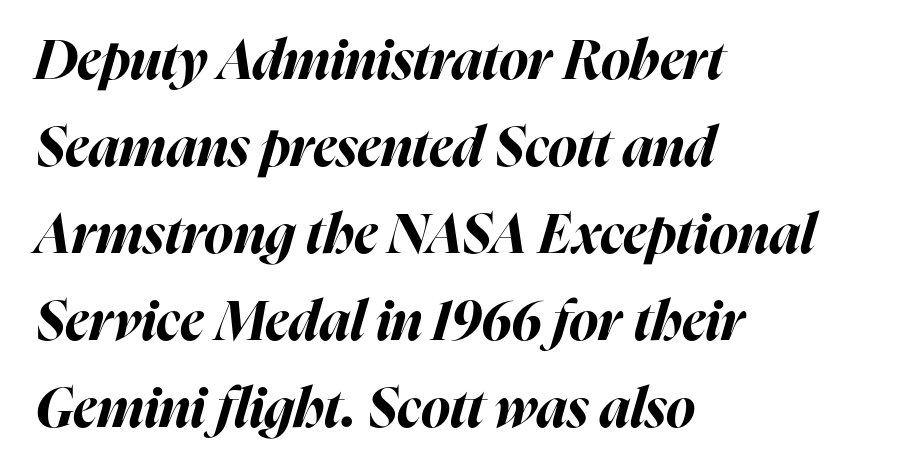
{"italic": "yes", "lean": "right", "slant_degrees": 16, "bold": "yes", "weight": "bold", "width": "normal", "stroke_contrast": "high", "x_height": "medium", "monospaced": "no", "underline": "no", "align": "left", "line_spacing": "normal", "line_spacing_ratio": 1.58, "letter_spacing": "normal", "letter_spacing_em": 0.0, "glyph_px": 55}
